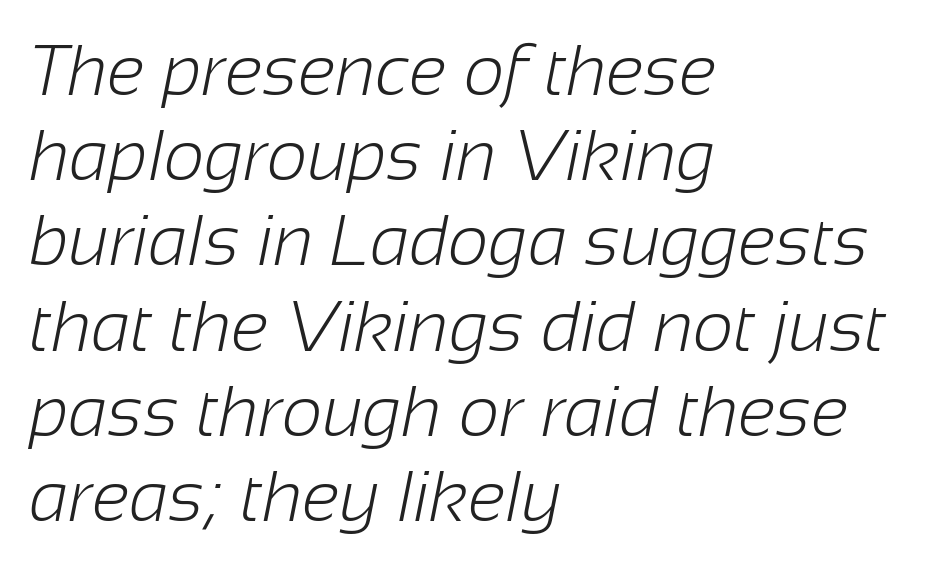
Varying glyph widths throughout — classic text-font behaviour. Bold? No — there's no thickening of the strokes. Between one letter and the next there's only the usual sliver of space. The passage shown is typeset with a sans-serif family.
